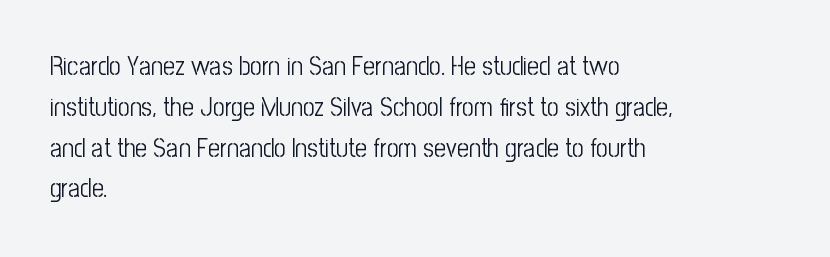
{"italic": "no", "bold": "no", "underline": "no", "align": "left", "line_spacing": "normal", "line_spacing_ratio": 1.57, "letter_spacing": "normal", "letter_spacing_em": 0.0, "glyph_px": 26}
